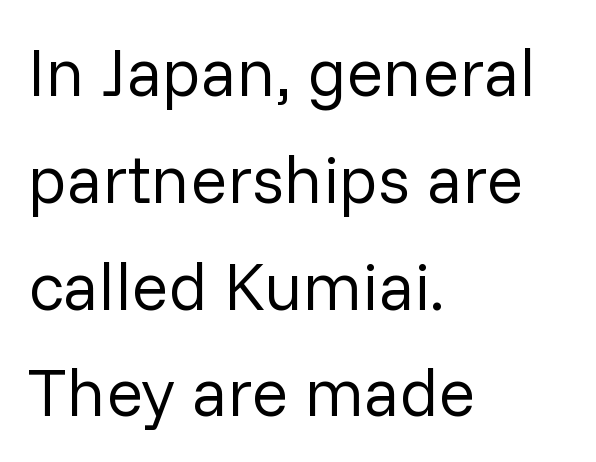
The image shows 68 px regular-weight sans-serif type, upright; set left-aligned, normal line spacing (1.57x), normal letter spacing, not underlined; low stroke contrast and a medium x-height.
